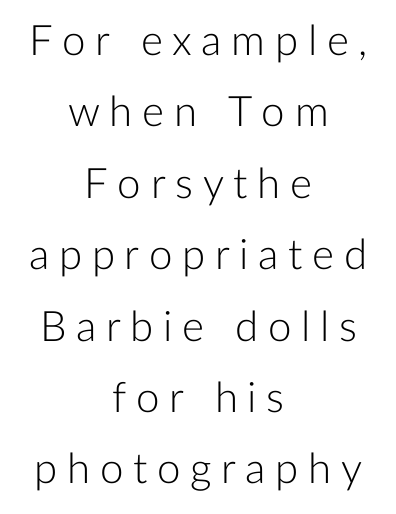
{"serif": "no", "italic": "no", "bold": "no", "weight": "light", "width": "normal", "stroke_contrast": "low", "x_height": "medium", "monospaced": "no", "underline": "no", "align": "center", "line_spacing": "normal", "line_spacing_ratio": 1.7, "letter_spacing": "wide", "letter_spacing_em": 0.23, "glyph_px": 42}
